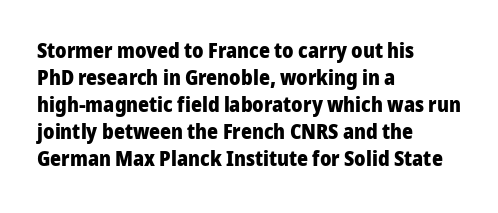
{"italic": "no", "bold": "yes", "underline": "no", "align": "left", "line_spacing": "normal", "line_spacing_ratio": 1.29, "letter_spacing": "normal", "letter_spacing_em": 0.0, "glyph_px": 21}
